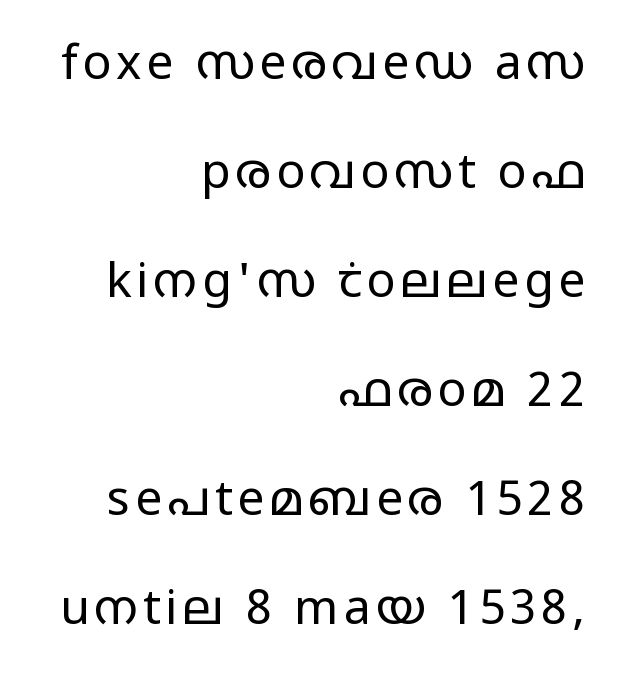
Q: Is the text bold? A: No.
Q: Is the text italic (slanted)? A: No, it is upright.
Q: Is the typeface a serif or a sans-serif typeface? A: Sans-serif.
Q: Is the text underlined? A: No.
Q: How is the paragraph aligned? A: Right-aligned.
Q: Is the spacing between lines tight, normal or loose? A: Loose.
Q: Width (condensed, normal, or wide)? A: Wide.
Q: Stroke contrast? A: Low.
Q: x-height? A: Medium.
Q: Monospaced? A: No.
